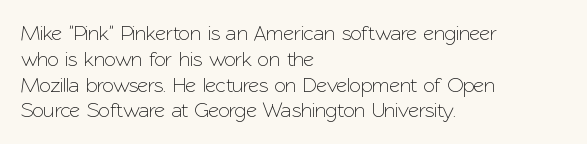
The image shows 21 px text type, upright; set left-aligned, line spacing 1.23x, normal letter spacing, not underlined.
